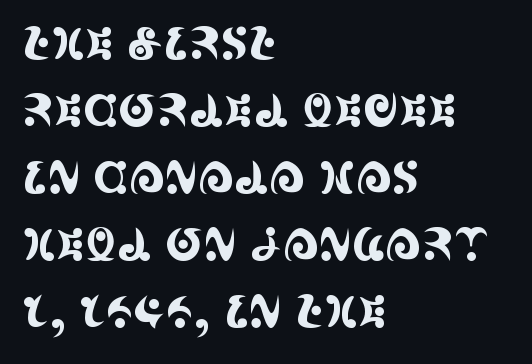
Q: Is the text italic (slanted)? A: No, it is upright.
Q: Is the typeface a serif or a sans-serif typeface? A: Serif.
Q: Is the text underlined? A: No.
Q: How is the paragraph aligned? A: Left-aligned.
Q: Is the spacing between letters normal or unusually wide? A: Normal.
Q: Is the spacing between lines tight, normal or loose? A: Normal.
Q: Width (condensed, normal, or wide)? A: Condensed.
Q: x-height? A: Large.
Q: Monospaced? A: No.
